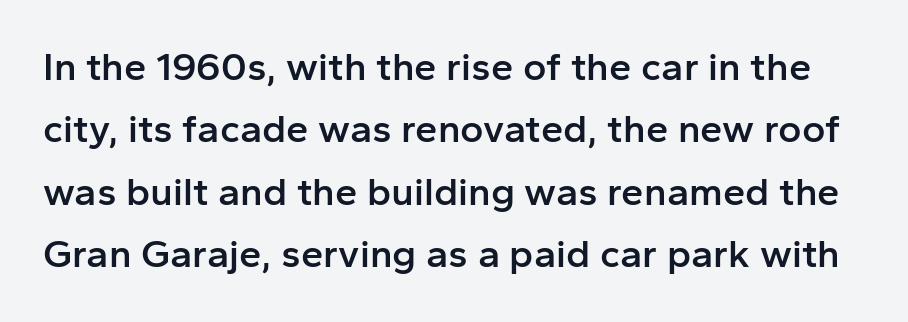
The image shows 40 px semibold sans-serif type, upright; set normal line spacing (1.56x), normal letter spacing, not underlined; low stroke contrast and a medium x-height.
